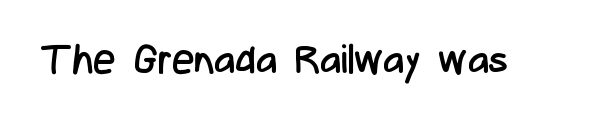
The image shows 40 px regular-weight, condensed sans-serif type, upright; set normal letter spacing, not underlined; low stroke contrast and a medium x-height.
